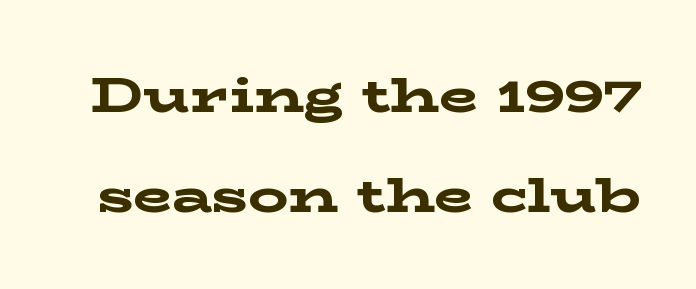
Q: Is the text bold? A: Yes.
Q: Is the text italic (slanted)? A: No, it is upright.
Q: Is the typeface a serif or a sans-serif typeface? A: Serif.
Q: Is the text underlined? A: No.
Q: Is the spacing between letters normal or unusually wide? A: Normal.
Q: Is the spacing between lines tight, normal or loose? A: Loose.
Q: Width (condensed, normal, or wide)? A: Wide.
Q: Stroke contrast? A: Low.
Q: x-height? A: Medium.
Q: Monospaced? A: No.
